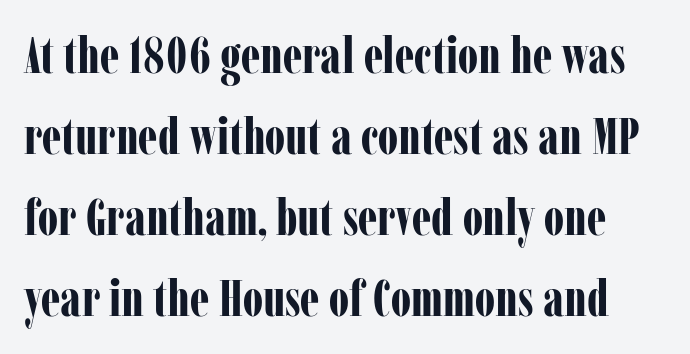
Look at the stroke-to-counter ratio: heavy, a bold. Here the designer chose a conventional face with non-uniform glyph widths. Posture: upright roman. The area under the type is left untouched. One glance says typical: line gaps are just what's usual. Each letter's strokes conclude with small projecting serifs.
